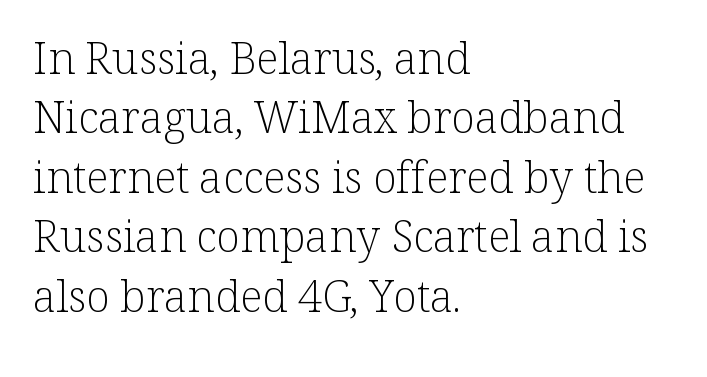
Q: Is the text bold? A: No.
Q: Is the text italic (slanted)? A: No, it is upright.
Q: Is the typeface a serif or a sans-serif typeface? A: Serif.
Q: Is the text underlined? A: No.
Q: How is the paragraph aligned? A: Left-aligned.
Q: Is the spacing between letters normal or unusually wide? A: Normal.
Q: Is the spacing between lines tight, normal or loose? A: Normal.
Q: Width (condensed, normal, or wide)? A: Normal.
Q: Stroke contrast? A: Low.
Q: x-height? A: Medium.
Q: Monospaced? A: No.
